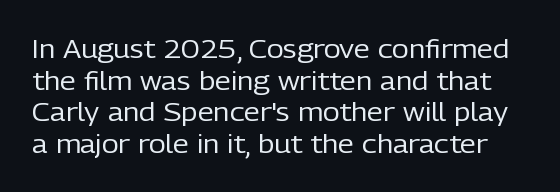
Q: Is the text bold? A: No.
Q: Is the text italic (slanted)? A: No, it is upright.
Q: Is the text underlined? A: No.
Q: Is the spacing between letters normal or unusually wide? A: Normal.
